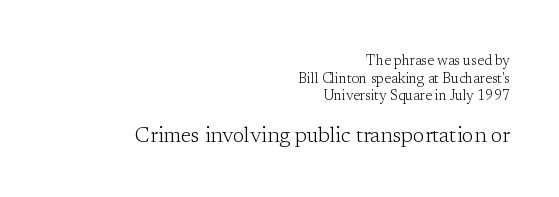
{"italic": "no", "bold": "no", "underline": "no", "align": "right", "line_spacing": "normal", "line_spacing_ratio": 1.26, "letter_spacing": "normal", "letter_spacing_em": 0.0, "larger_block": "second", "size_ratio": 1.5, "glyph_px": 21}
